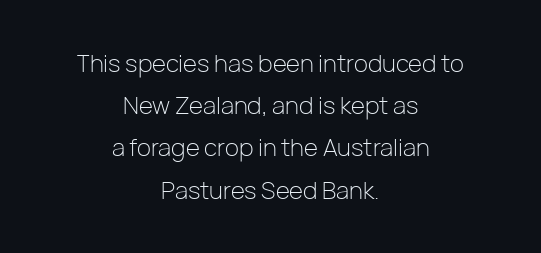
In terms of letterspacing, this is plain default setting. Every character sits straight up, as roman type does. Unbolded letterforms with no extra heft. The words here are not underlined. Teacher's note: observe the equal gaps on both sides — that is centered alignment.
